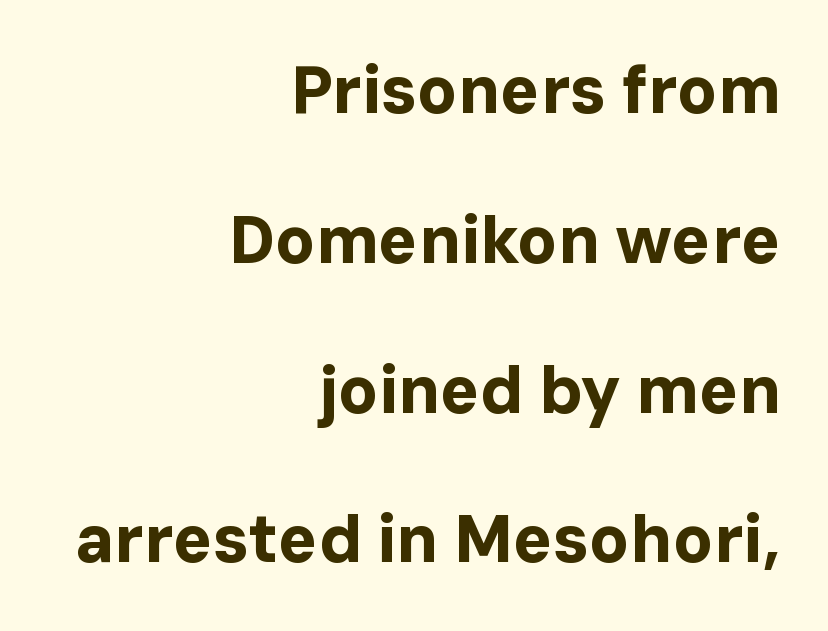
Q: Is the text bold? A: Yes.
Q: Is the text italic (slanted)? A: No, it is upright.
Q: Is the typeface a serif or a sans-serif typeface? A: Sans-serif.
Q: Is the text underlined? A: No.
Q: How is the paragraph aligned? A: Right-aligned.
Q: Is the spacing between letters normal or unusually wide? A: Normal.
Q: Is the spacing between lines tight, normal or loose? A: Loose.
Q: Width (condensed, normal, or wide)? A: Normal.
Q: Stroke contrast? A: Low.
Q: x-height? A: Medium.
Q: Monospaced? A: No.
